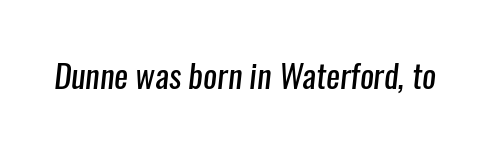
{"serif": "no", "bold": "no", "weight": "regular", "width": "condensed", "stroke_contrast": "low", "x_height": "medium", "monospaced": "no", "underline": "no", "letter_spacing": "normal", "letter_spacing_em": 0.0, "glyph_px": 33}
